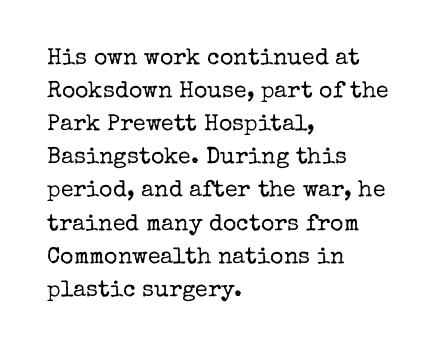
The image shows 23 px text type, upright; set left-aligned, normal line spacing (1.44x), normal letter spacing, not underlined.
